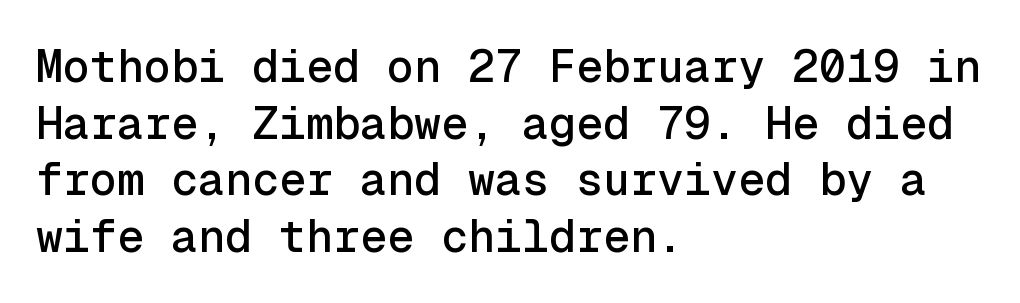
The image shows 45 px sans-serif type, upright, monospaced; set left-aligned, normal line spacing (1.26x), normal letter spacing, not underlined; a medium x-height.
